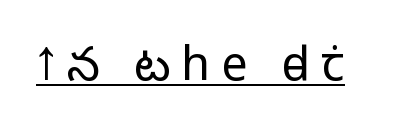
The image shows 47 px light sans-serif type, upright; set unusually wide letter spacing (+0.23 em), underlined; low stroke contrast and a medium x-height.
